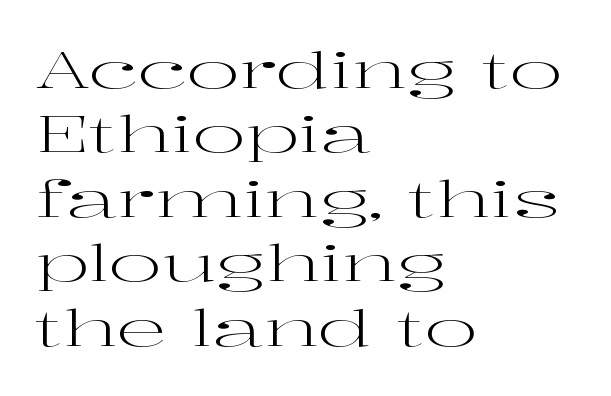
Caption: standard tracking, unaltered. In terms of leading, this rendering sits right in the middle. The paragraph shown leans on its left margin. Are there feet on the stems? There are — it's a serif. Posture: vertical.
